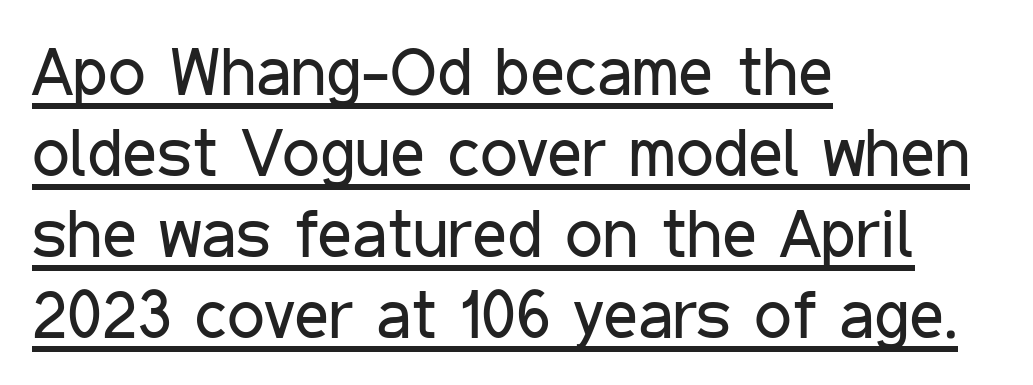
Q: Is the text bold? A: No.
Q: Is the text italic (slanted)? A: No, it is upright.
Q: Is the typeface a serif or a sans-serif typeface? A: Sans-serif.
Q: Is the text underlined? A: Yes.
Q: How is the paragraph aligned? A: Left-aligned.
Q: Is the spacing between letters normal or unusually wide? A: Normal.
Q: Width (condensed, normal, or wide)? A: Condensed.
Q: Stroke contrast? A: Low.
Q: x-height? A: Medium.
Q: Monospaced? A: No.
